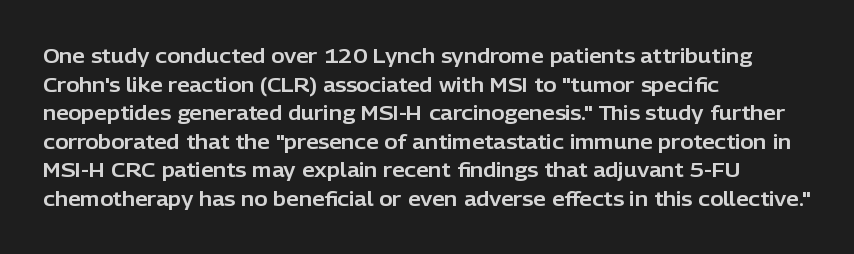
Q: Is the text italic (slanted)? A: No, it is upright.
Q: Is the text underlined? A: No.
Q: How is the paragraph aligned? A: Left-aligned.
Q: Is the spacing between letters normal or unusually wide? A: Normal.
Q: Is the spacing between lines tight, normal or loose? A: Normal.
